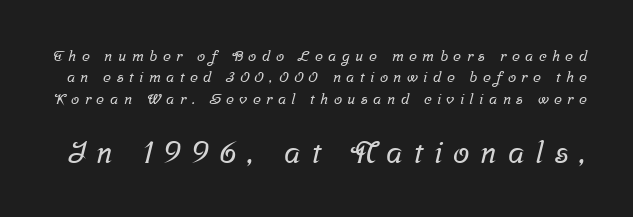
{"width": "normal", "stroke_contrast": "low", "x_height": "medium", "monospaced": "no", "underline": "no", "line_spacing": "normal", "line_spacing_ratio": 1.42, "letter_spacing": "wide", "letter_spacing_em": 0.36, "larger_block": "second", "size_ratio": 2.0, "glyph_px": 30}
